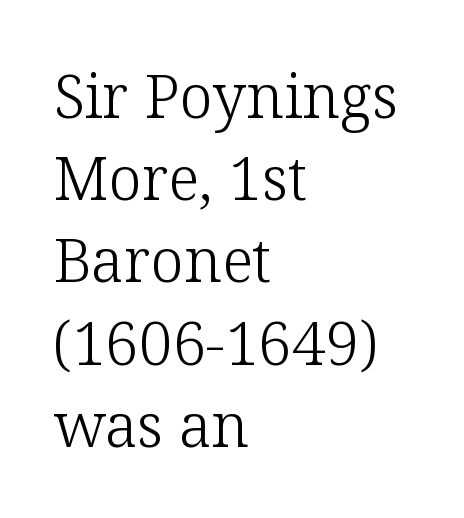
Any mark beneath the type? The region is blank. Stems and bowls with no extra thickness — not bold. You could not count columns in this text — the font is proportionally spaced. Between one letter and the next there's only the usual sliver of space. A serif font was chosen for this passage. You can tell it's not italic because the verticals are truly vertical.
